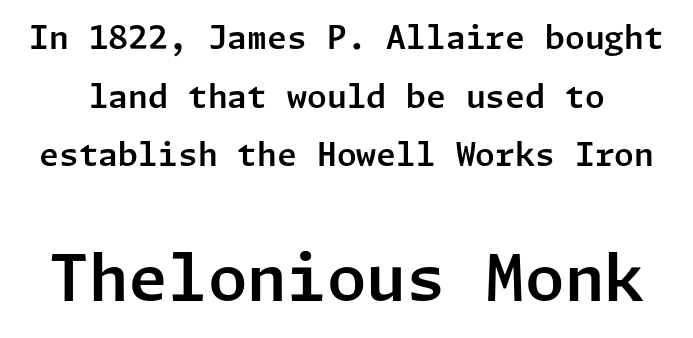
{"serif": "no", "italic": "no", "width": "normal", "stroke_contrast": "low", "x_height": "medium", "underline": "no", "line_spacing_ratio": 1.83, "letter_spacing": "normal", "letter_spacing_em": 0.0, "larger_block": "second", "size_ratio": 2.0, "glyph_px": 64}
